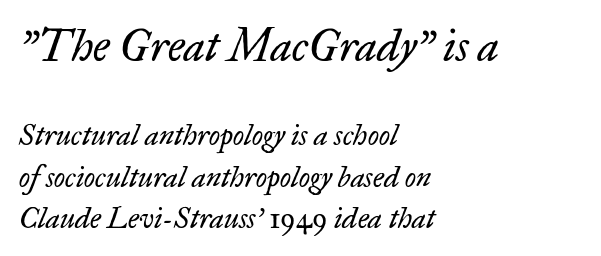
{"serif": "yes", "italic": "yes", "lean": "right", "slant_degrees": 17, "bold": "no", "weight": "regular", "width": "normal", "stroke_contrast": "low", "x_height": "small", "monospaced": "no", "underline": "no", "align": "left", "line_spacing": "normal", "line_spacing_ratio": 1.43, "letter_spacing": "normal", "letter_spacing_em": 0.0, "larger_block": "first", "size_ratio": 1.52, "glyph_px": 44}
